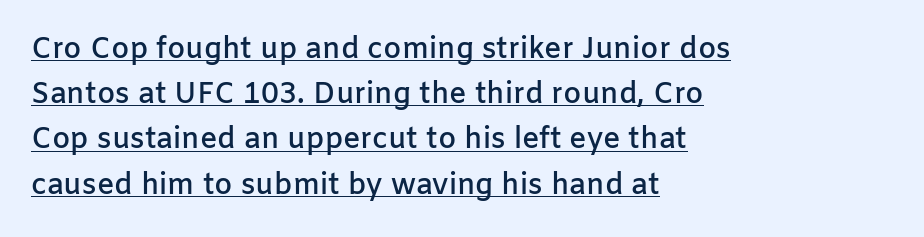
{"serif": "no", "italic": "no", "bold": "semi", "weight": "semibold", "width": "normal", "stroke_contrast": "low", "x_height": "medium", "monospaced": "no", "underline": "yes", "align": "left", "line_spacing": "normal", "line_spacing_ratio": 1.56, "letter_spacing": "normal", "letter_spacing_em": 0.0, "glyph_px": 29}
